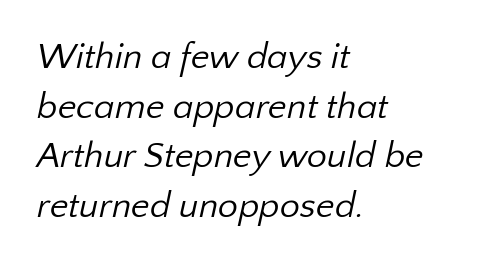
{"serif": "no", "bold": "no", "weight": "regular", "width": "normal", "stroke_contrast": "low", "x_height": "medium", "monospaced": "no", "underline": "no", "align": "left", "line_spacing": "normal", "line_spacing_ratio": 1.38, "letter_spacing": "normal", "letter_spacing_em": 0.0, "glyph_px": 36}
